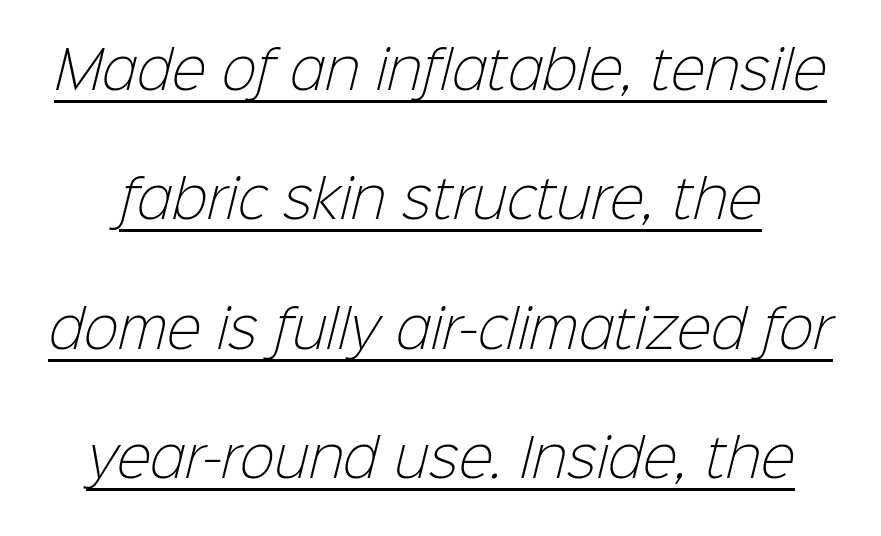
The image shows 52 px light sans-serif type; set loose line spacing (2.49x), normal letter spacing, underlined; low stroke contrast and a medium x-height.
